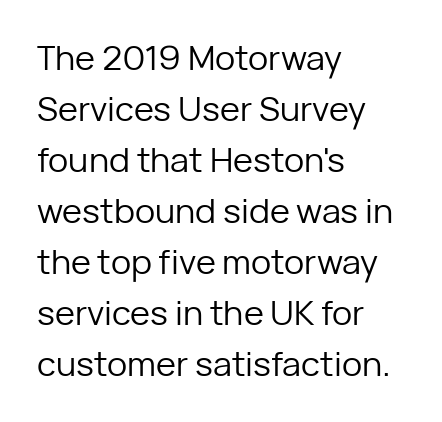
Q: Is the text bold? A: No.
Q: Is the text italic (slanted)? A: No, it is upright.
Q: Is the typeface a serif or a sans-serif typeface? A: Sans-serif.
Q: Is the text underlined? A: No.
Q: How is the paragraph aligned? A: Left-aligned.
Q: Is the spacing between letters normal or unusually wide? A: Normal.
Q: Is the spacing between lines tight, normal or loose? A: Normal.
Q: Width (condensed, normal, or wide)? A: Normal.
Q: Stroke contrast? A: Low.
Q: x-height? A: Medium.
Q: Monospaced? A: No.
